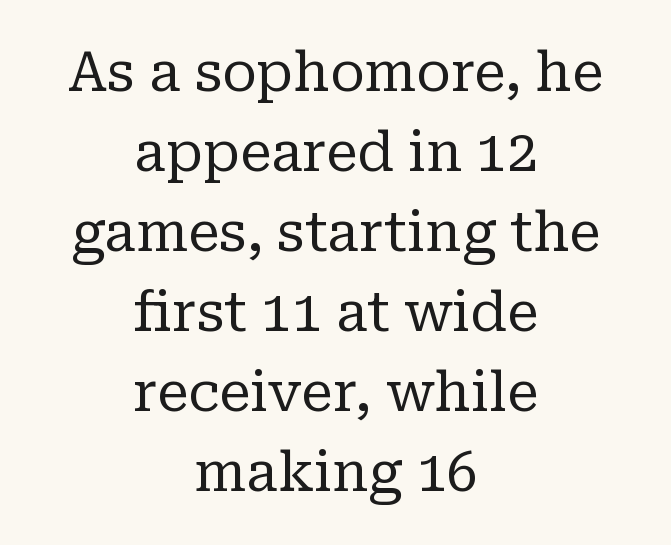
{"serif": "yes", "italic": "no", "bold": "no", "weight": "regular", "width": "normal", "stroke_contrast": "low", "x_height": "medium", "monospaced": "no", "underline": "no", "align": "center", "line_spacing": "normal", "line_spacing_ratio": 1.48, "letter_spacing": "normal", "letter_spacing_em": 0.0, "glyph_px": 54}
